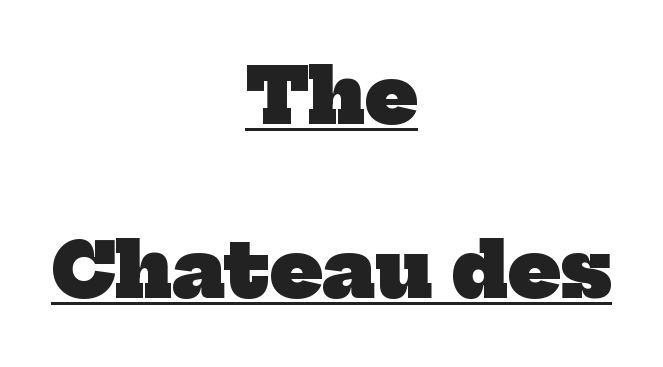
The image shows 75 px heavy serif type; set centered, loose line spacing (2.32x), normal letter spacing, underlined; low stroke contrast and a medium x-height.
